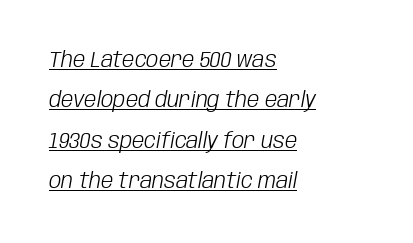
{"italic": "yes", "lean": "right", "slant_degrees": 10, "bold": "no", "underline": "yes", "align": "left", "line_spacing_ratio": 1.83, "letter_spacing": "normal", "letter_spacing_em": 0.0, "glyph_px": 22}
